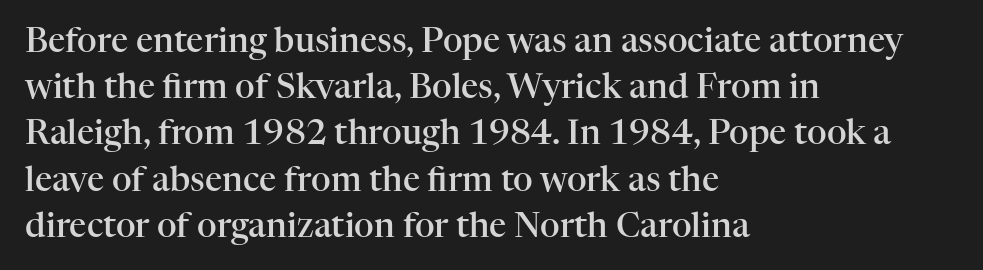
Q: Is the text bold? A: Semi-bold.
Q: Is the text italic (slanted)? A: No, it is upright.
Q: Is the typeface a serif or a sans-serif typeface? A: Serif.
Q: Is the text underlined? A: No.
Q: How is the paragraph aligned? A: Left-aligned.
Q: Is the spacing between letters normal or unusually wide? A: Normal.
Q: Is the spacing between lines tight, normal or loose? A: Normal.
Q: Width (condensed, normal, or wide)? A: Normal.
Q: Stroke contrast? A: High.
Q: x-height? A: Medium.
Q: Monospaced? A: No.
